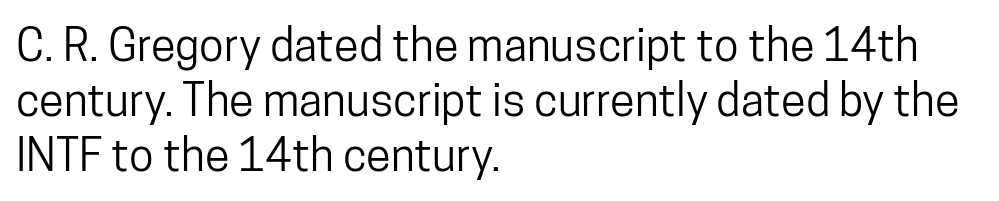
{"serif": "no", "italic": "no", "width": "condensed", "stroke_contrast": "low", "x_height": "medium", "monospaced": "no", "underline": "no", "align": "left", "line_spacing_ratio": 1.22, "letter_spacing": "normal", "letter_spacing_em": 0.0, "glyph_px": 45}
